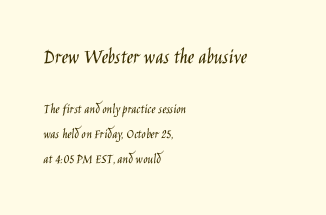
No heavy texture on the line: the type isn't bold. The upper block of text is set noticeably larger than the block beneath it. The words here are not underlined.
